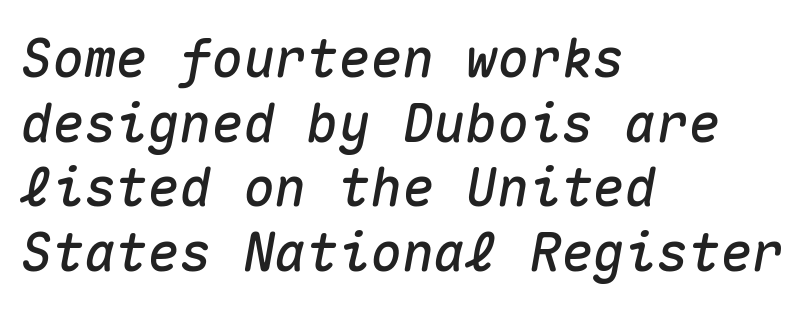
Q: Is the text italic (slanted)? A: Yes, it leans right by about 10 degrees.
Q: Is the text underlined? A: No.
Q: How is the paragraph aligned? A: Left-aligned.
Q: Is the spacing between letters normal or unusually wide? A: Normal.
Q: Width (condensed, normal, or wide)? A: Normal.
Q: Stroke contrast? A: Medium.
Q: x-height? A: Medium.
Q: Monospaced? A: Yes.
